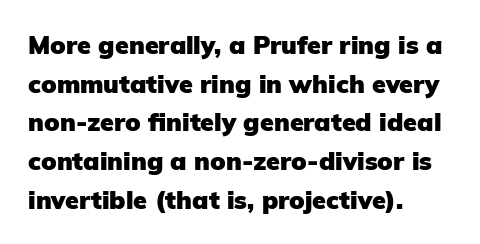
The image shows 25 px bold type, upright; set left-aligned, normal line spacing (1.55x), normal letter spacing, not underlined.
